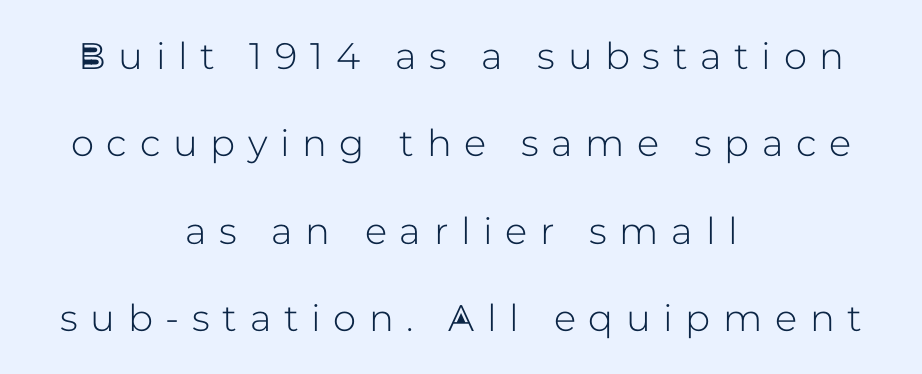
The image shows 37 px sans-serif type, upright; set centered, loose line spacing (2.36x), unusually wide letter spacing (+0.34 em), not underlined; low stroke contrast and a medium x-height.
